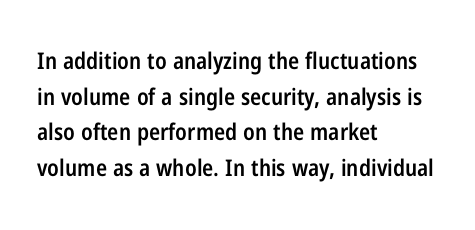
Notice how the passage keeps a crisp vertical edge on the left only. You could call the tracking neutral — neither tight nor loose. Compared with an ordinary text face, these strokes are moderately heavier — a semibold. No italicization has been applied; the sample stays upright.
